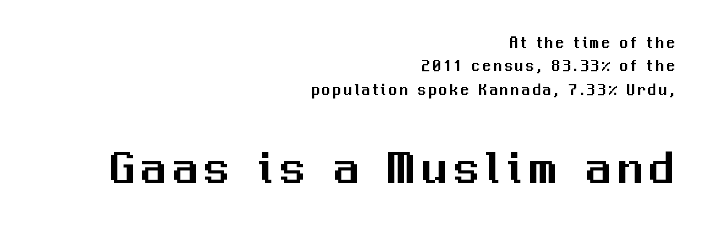
{"serif": "no", "italic": "no", "width": "normal", "stroke_contrast": "medium", "x_height": "medium", "monospaced": "no", "underline": "no", "align": "right", "line_spacing": "normal", "line_spacing_ratio": 1.37, "larger_block": "second", "size_ratio": 2.94, "glyph_px": 50}
